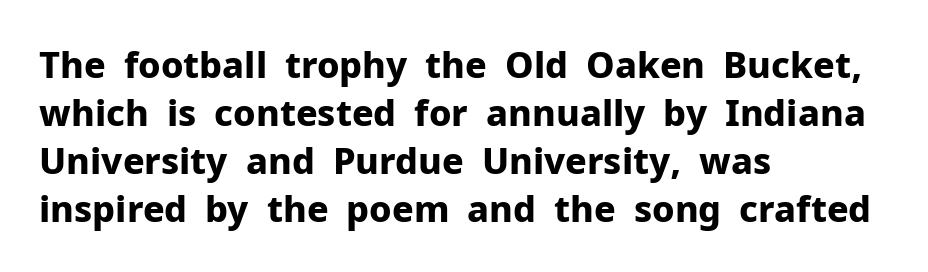
The image shows 36 px bold sans-serif type, upright; set left-aligned, normal line spacing (1.33x), normal letter spacing, not underlined; low stroke contrast and a medium x-height.
